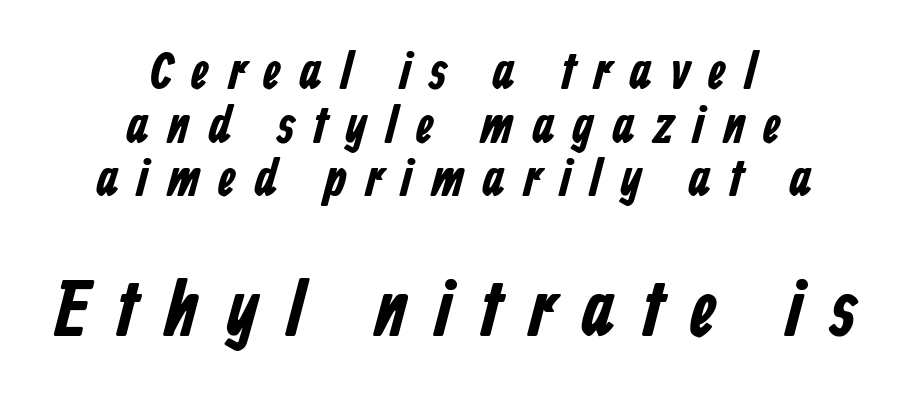
The image shows 79 px condensed sans-serif type; set centered, tight line spacing (1.01x), unusually wide letter spacing (+0.33 em), not underlined; the second (bottom) block is 1.49x larger; low stroke contrast and a medium x-height.
